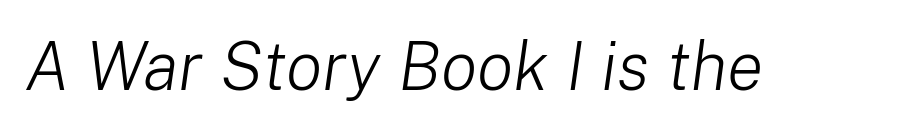
The image shows 68 px light type, italic (leaning right); set normal letter spacing, not underlined; low stroke contrast and a medium x-height.
